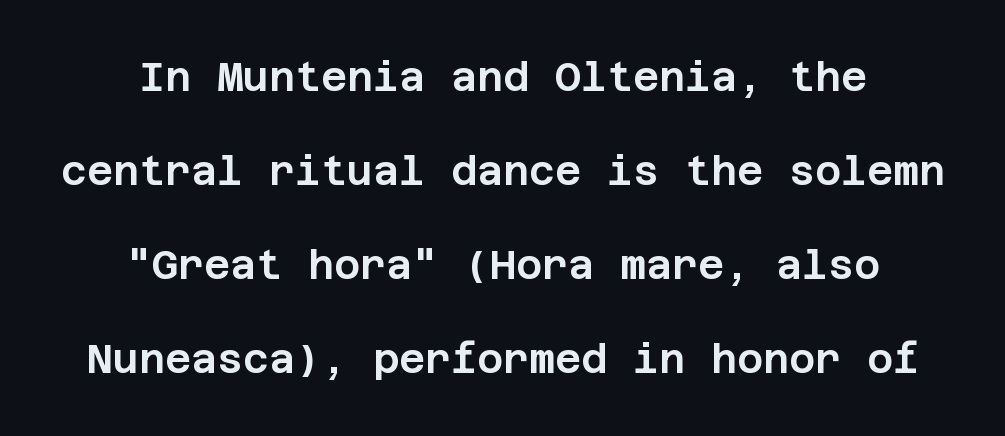
The face used here is a sans, in the tradition of grotesques and geometrics. The gap between lines stays unmarked. This sample uses an upright cut, with every glyph sitting square on the baseline. Regarding leading, the lines here are spaced well apart. These lines stack symmetrically, like a column narrowing and widening about its center. Students, note that the glyphs here touch the page at normal intervals.
